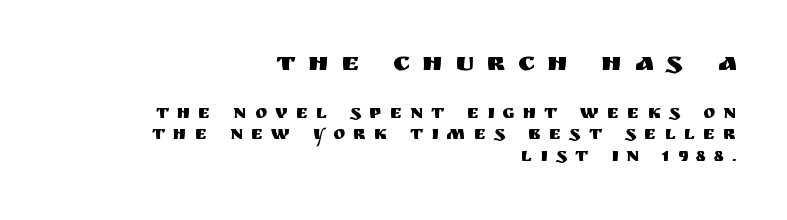
The image shows 27 px text type, upright; set right-aligned, line spacing 1.19x, unusually wide letter spacing (+0.46 em), not underlined; the first (top) block is 1.5x larger.
